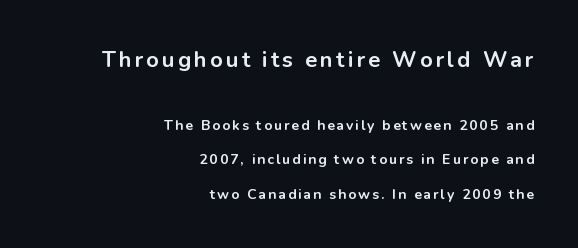
Check the space under the baseline: it is left empty. The lettering stays uniformly vertical, giving the passage a roman look. Quick note: interline space is abundant. The letters are bold, with thick, heavy strokes. The designer gave the opening block more size than the closing block. This sample is right-justified, so line beginnings fall wherever the words allow.
